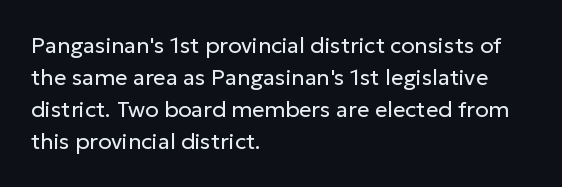
The image shows 22 px text type, upright; set left-aligned, normal line spacing (1.45x), normal letter spacing, not underlined.
